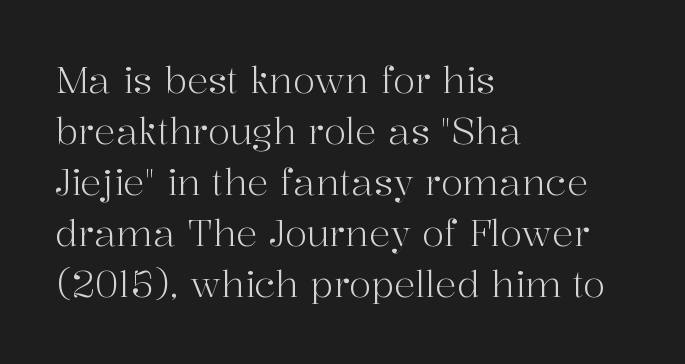
The image shows 36 px light serif type, upright; set left-aligned, normal line spacing (1.42x), normal letter spacing, not underlined; high stroke contrast and a medium x-height.
